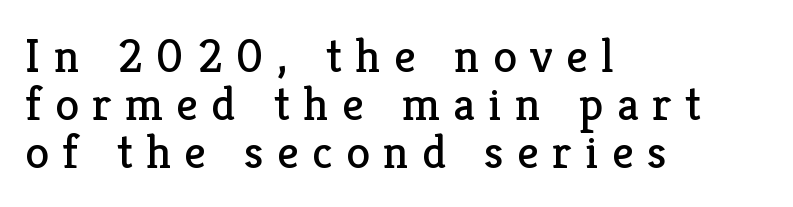
The image shows 48 px regular-weight serif type, upright; set left-aligned, tight line spacing (1.0x), unusually wide letter spacing (+0.28 em), not underlined; low stroke contrast and a medium x-height.
